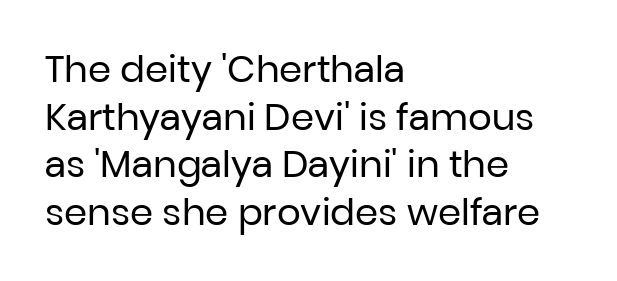
{"serif": "no", "italic": "no", "bold": "no", "weight": "regular", "width": "normal", "stroke_contrast": "low", "x_height": "medium", "monospaced": "no", "underline": "no", "align": "left", "line_spacing": "normal", "line_spacing_ratio": 1.29, "letter_spacing": "normal", "letter_spacing_em": 0.0, "glyph_px": 37}
